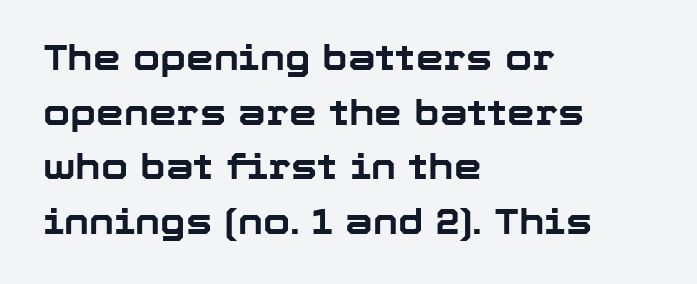
Students, this is bold: see how much ink each stroke carries. Type style note: lacks serifs. Quick note: interline space is typical. Just letters on the line, the space beneath them empty. Between one letter and the next there's only the usual sliver of space. This sample has the flowing, uneven cadence of proportional lettering.
